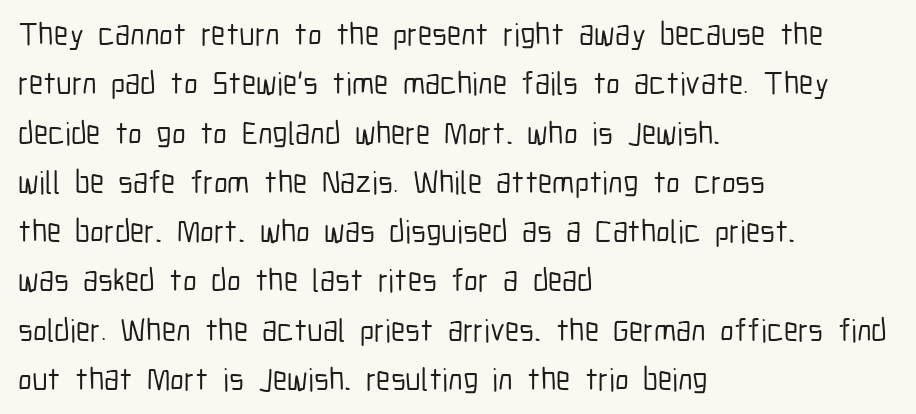
{"serif": "no", "italic": "no", "width": "condensed", "stroke_contrast": "low", "x_height": "medium", "monospaced": "no", "underline": "no", "align": "left", "line_spacing": "normal", "line_spacing_ratio": 1.54, "letter_spacing": "normal", "letter_spacing_em": 0.0, "glyph_px": 32}
